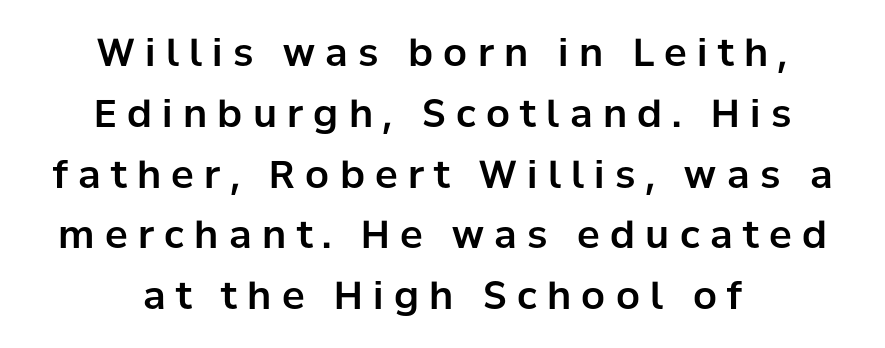
The image shows 38 px sans-serif type, upright; set centered, normal line spacing (1.6x), unusually wide letter spacing (+0.27 em), not underlined; low stroke contrast and a medium x-height.
